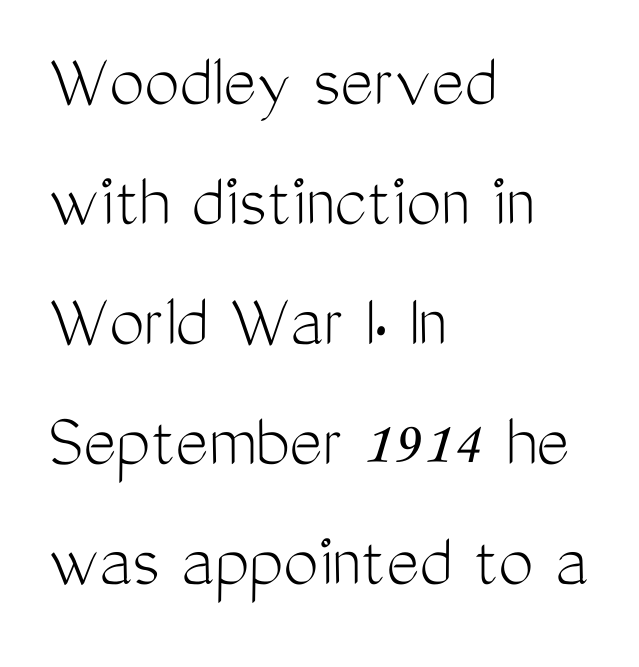
Q: Is the text bold? A: No.
Q: Is the text italic (slanted)? A: No, it is upright.
Q: Is the typeface a serif or a sans-serif typeface? A: Sans-serif.
Q: Is the text underlined? A: No.
Q: How is the paragraph aligned? A: Left-aligned.
Q: Is the spacing between letters normal or unusually wide? A: Normal.
Q: Is the spacing between lines tight, normal or loose? A: Normal.
Q: Width (condensed, normal, or wide)? A: Condensed.
Q: Stroke contrast? A: Medium.
Q: x-height? A: Medium.
Q: Monospaced? A: No.
